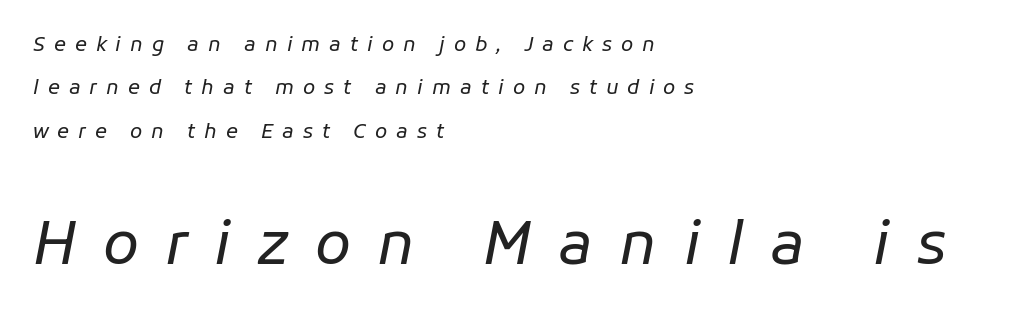
The image shows 59 px regular-weight type, italic (leaning right); set left-aligned, loose line spacing (2.17x), unusually wide letter spacing (+0.45 em), not underlined; the second (bottom) block is 2.95x larger; low stroke contrast and a medium x-height.
